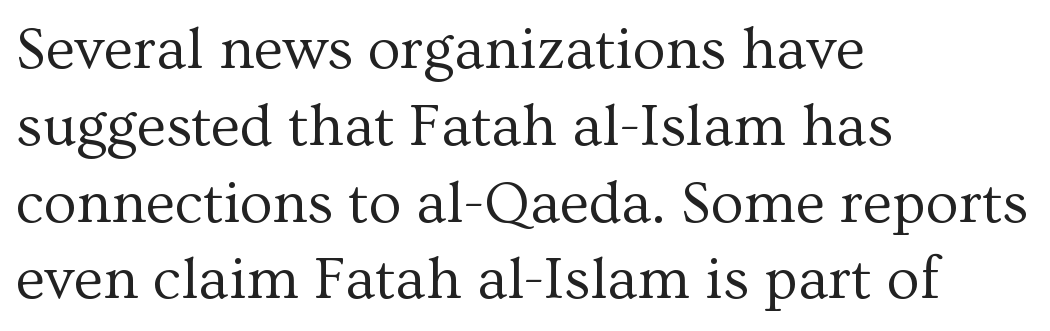
A quiet, ordinary-to-light weight characterises the typeface. Underline: absent. Vertical spacing — default. I'd call this a serif setting — the letters wear small feet. Tracking here is standard; glyphs follow each other at the usual distance.
